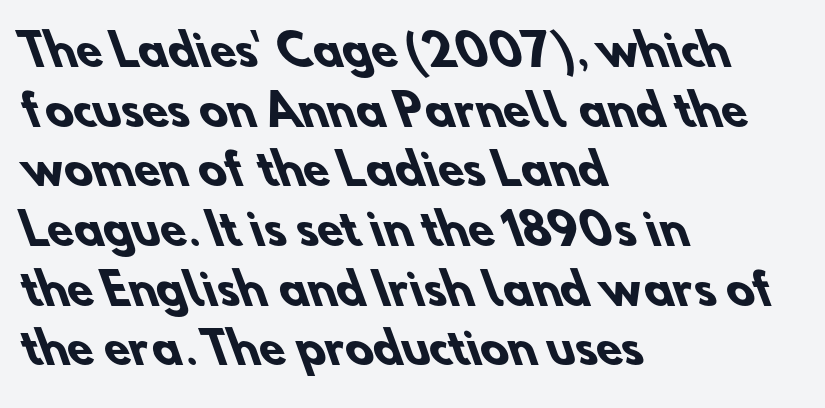
Q: Is the text bold? A: Yes.
Q: Is the typeface a serif or a sans-serif typeface? A: Sans-serif.
Q: Is the text underlined? A: No.
Q: How is the paragraph aligned? A: Left-aligned.
Q: Is the spacing between letters normal or unusually wide? A: Normal.
Q: Is the spacing between lines tight, normal or loose? A: Normal.
Q: Width (condensed, normal, or wide)? A: Normal.
Q: Stroke contrast? A: Low.
Q: x-height? A: Small.
Q: Monospaced? A: No.
